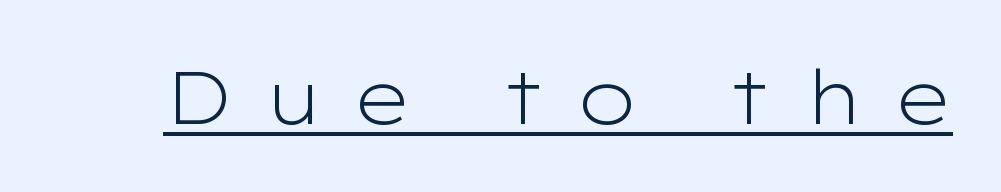
These lines are rendered in a variable-pitch font. Is the stroke heavy? The answer is a plain regular-or-lighter. The letters stand upright; this is a roman face. Does extra space separate the letters? Yes, quite a lot of it. A sans-serif font was chosen for this passage. Underlined type.
